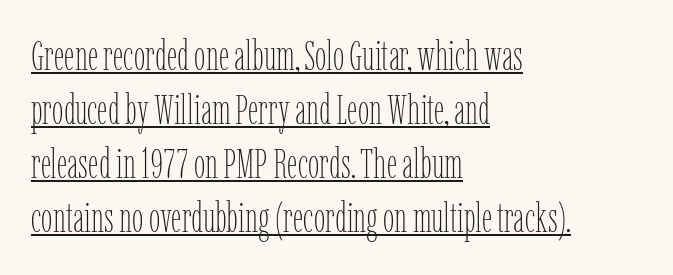
The image shows 41 px thin, condensed type, upright; set left-aligned, normal line spacing (1.32x), normal letter spacing, underlined; low stroke contrast and a medium x-height.
